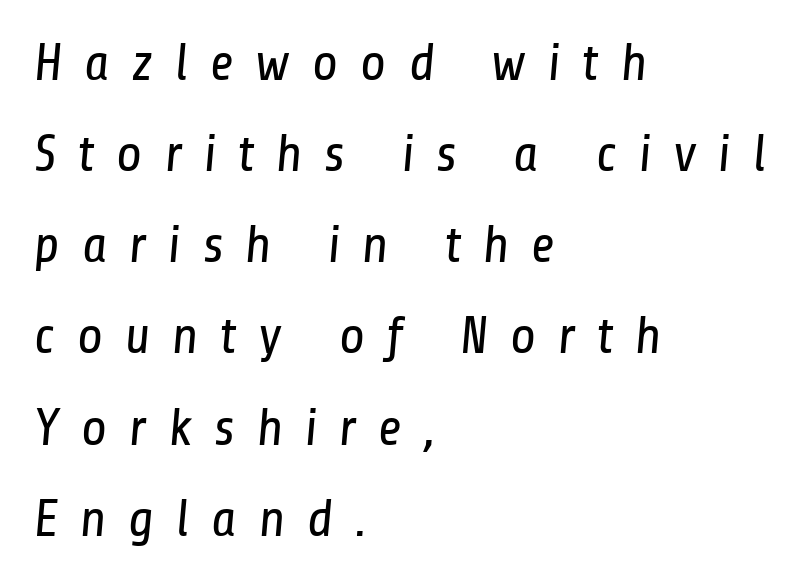
Which margin do the lines hug? The left one — the right edge is uneven. The strip under each line holds only bare page. The line texture is sparse and dotted thanks to wide tracking. A light-to-regular cut is what we see here. Varying glyph widths throughout — classic text-font behaviour.
